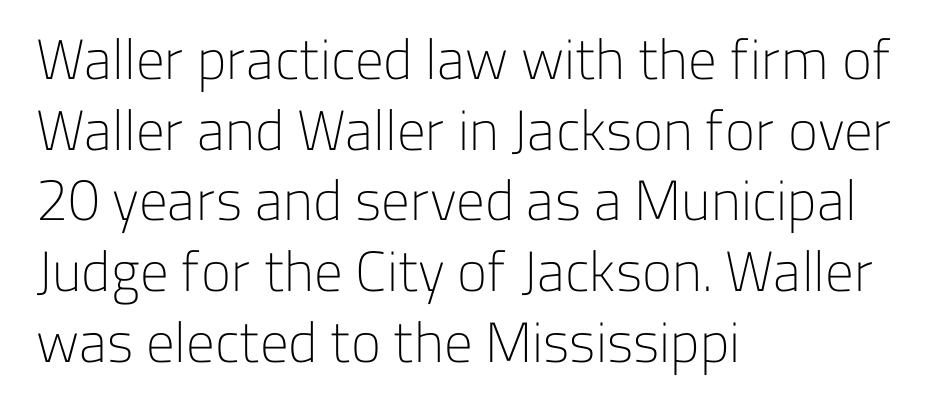
The letters stand upright; this is a roman face. The gap between lines stays unmarked. The letters carry no serifs — their stems end cleanly without finishing strokes. Typeset ragged right — the left edge is the straight one.
